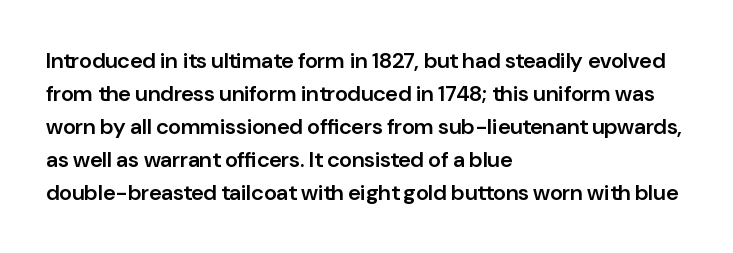
Q: Is the text bold? A: Semi-bold.
Q: Is the text italic (slanted)? A: No, it is upright.
Q: Is the text underlined? A: No.
Q: How is the paragraph aligned? A: Left-aligned.
Q: Is the spacing between letters normal or unusually wide? A: Normal.
Q: Is the spacing between lines tight, normal or loose? A: Normal.
